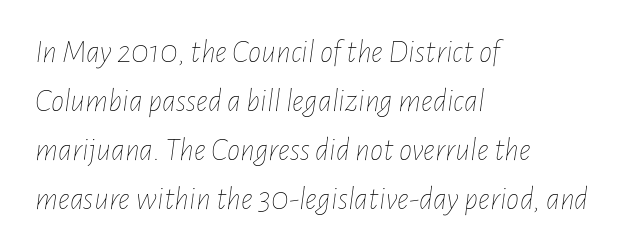
{"italic": "yes", "lean": "right", "slant_degrees": 7, "bold": "no", "weight": "thin", "width": "condensed", "stroke_contrast": "low", "x_height": "medium", "monospaced": "no", "underline": "no", "align": "left", "line_spacing": "normal", "line_spacing_ratio": 1.48, "letter_spacing": "normal", "letter_spacing_em": 0.0, "glyph_px": 33}
